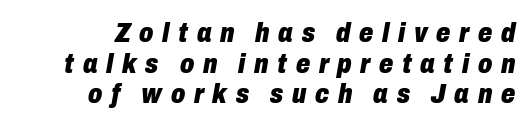
{"italic": "yes", "lean": "right", "slant_degrees": 10, "bold": "yes", "weight": "heavy", "width": "condensed", "stroke_contrast": "low", "x_height": "medium", "monospaced": "no", "underline": "no", "line_spacing": "tight", "line_spacing_ratio": 1.09, "letter_spacing": "wide", "letter_spacing_em": 0.31, "glyph_px": 28}
